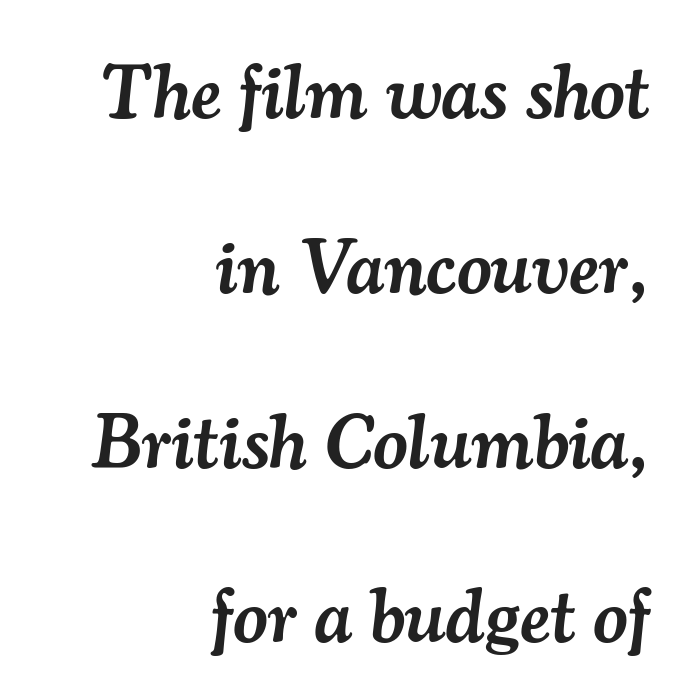
Q: Is the text bold? A: Semi-bold.
Q: Is the text italic (slanted)? A: Yes, it leans right by about 7 degrees.
Q: Is the typeface a serif or a sans-serif typeface? A: Serif.
Q: Is the text underlined? A: No.
Q: How is the paragraph aligned? A: Right-aligned.
Q: Is the spacing between letters normal or unusually wide? A: Normal.
Q: Is the spacing between lines tight, normal or loose? A: Loose.
Q: Width (condensed, normal, or wide)? A: Normal.
Q: Stroke contrast? A: Medium.
Q: x-height? A: Small.
Q: Monospaced? A: No.
